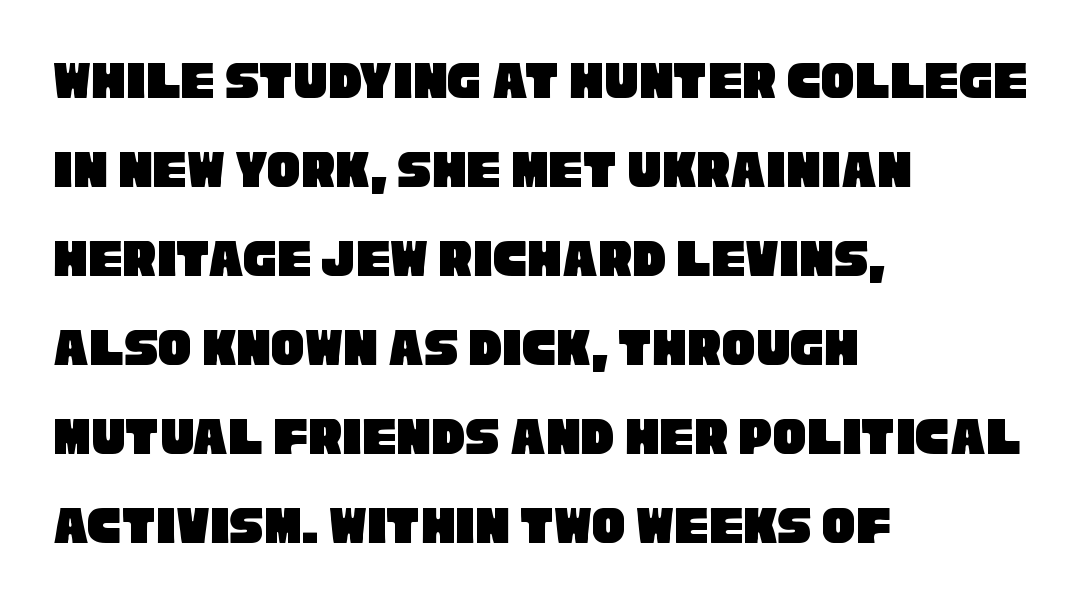
Q: Is the typeface a serif or a sans-serif typeface? A: Sans-serif.
Q: Is the text underlined? A: No.
Q: How is the paragraph aligned? A: Left-aligned.
Q: Is the spacing between letters normal or unusually wide? A: Normal.
Q: Is the spacing between lines tight, normal or loose? A: Normal.
Q: Width (condensed, normal, or wide)? A: Condensed.
Q: Stroke contrast? A: Low.
Q: x-height? A: Large.
Q: Monospaced? A: No.
